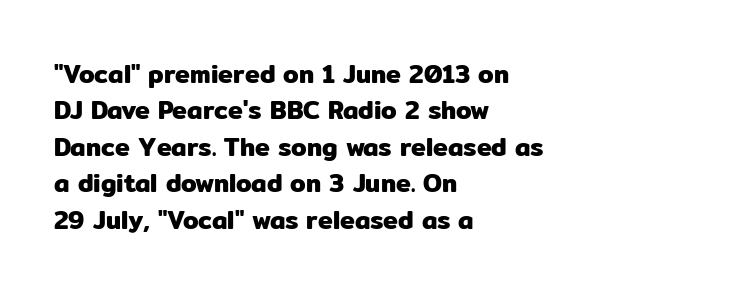
Q: Is the text italic (slanted)? A: No, it is upright.
Q: Is the text underlined? A: No.
Q: How is the paragraph aligned? A: Left-aligned.
Q: Is the spacing between letters normal or unusually wide? A: Normal.
Q: Is the spacing between lines tight, normal or loose? A: Normal.
